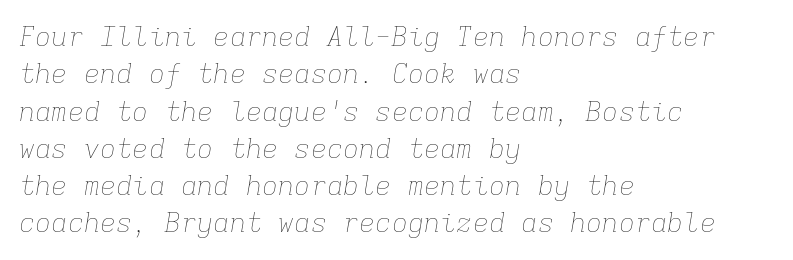
{"italic": "yes", "lean": "right", "slant_degrees": 9, "bold": "no", "underline": "no", "align": "left", "line_spacing": "normal", "line_spacing_ratio": 1.38, "letter_spacing": "normal", "letter_spacing_em": 0.0, "glyph_px": 27}
